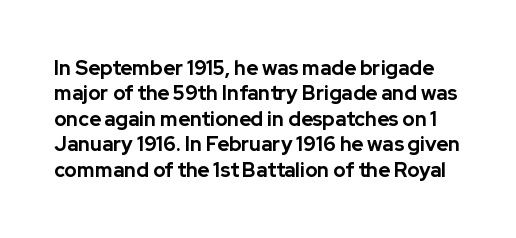
Q: Is the text bold? A: Yes.
Q: Is the text italic (slanted)? A: No, it is upright.
Q: Is the text underlined? A: No.
Q: Is the spacing between letters normal or unusually wide? A: Normal.
Q: Is the spacing between lines tight, normal or loose? A: Normal.
